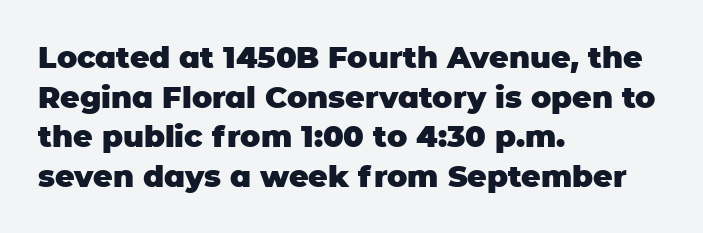
The image shows 30 px heavy sans-serif type, upright; set left-aligned, normal line spacing (1.32x), normal letter spacing, not underlined; low stroke contrast and a large x-height.
